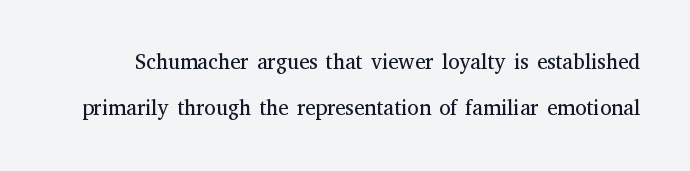
Weight: not bold — regular or lighter. The rendering uses a large line-height, opening up the rows. Just letters on the line, the space beneath them empty. Look at the tracking — it's just the regular setting, nothing added. Upright lettering throughout.
